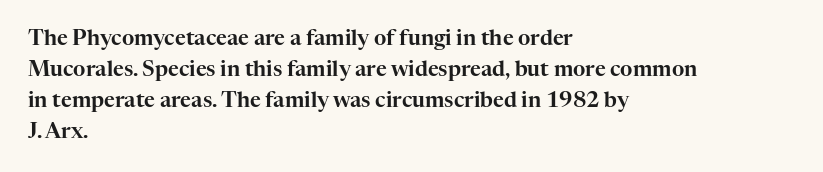
Q: Is the text italic (slanted)? A: No, it is upright.
Q: Is the text underlined? A: No.
Q: How is the paragraph aligned? A: Left-aligned.
Q: Is the spacing between letters normal or unusually wide? A: Normal.
Q: Is the spacing between lines tight, normal or loose? A: Normal.
